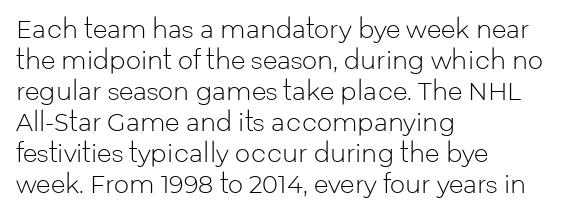
The image shows 24 px text type, upright; set left-aligned, normal line spacing (1.29x), normal letter spacing, not underlined.
